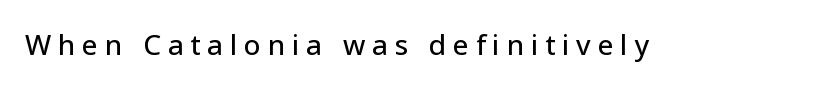
Each row of text sits above clean, open space. Short note: letters widely spaced. The letters advance in unequal steps, a hallmark of proportional type. Each letter's strokes conclude bluntly, with no projecting serifs.
